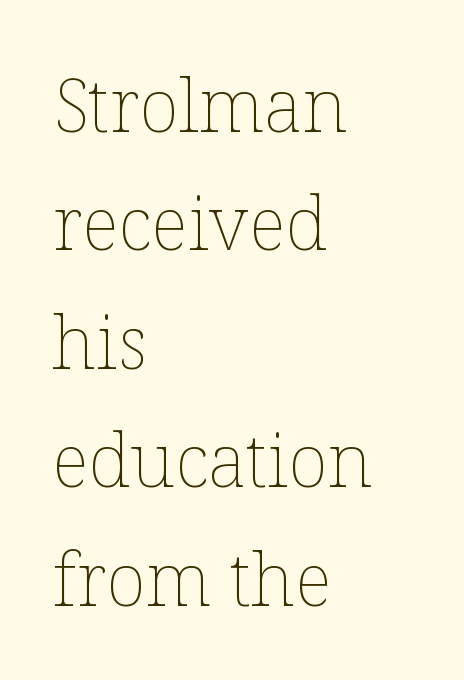
Q: Is the text bold? A: No.
Q: Is the text italic (slanted)? A: No, it is upright.
Q: Is the text underlined? A: No.
Q: How is the paragraph aligned? A: Left-aligned.
Q: Is the spacing between letters normal or unusually wide? A: Normal.
Q: Is the spacing between lines tight, normal or loose? A: Normal.
Q: Width (condensed, normal, or wide)? A: Normal.
Q: Stroke contrast? A: Low.
Q: x-height? A: Medium.
Q: Monospaced? A: No.
